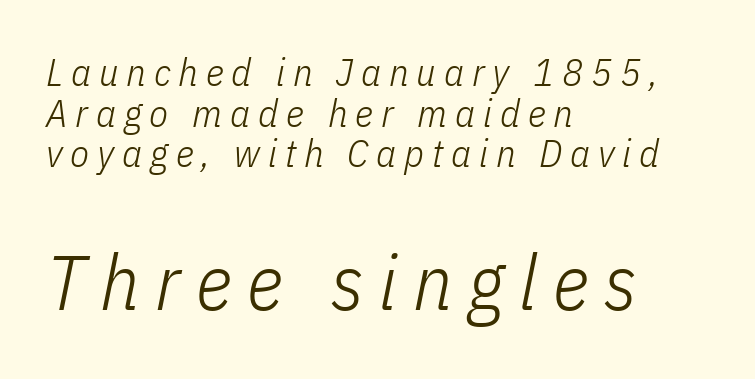
{"italic": "yes", "lean": "right", "slant_degrees": 11, "bold": "no", "weight": "light", "width": "condensed", "stroke_contrast": "low", "x_height": "medium", "monospaced": "no", "underline": "no", "align": "left", "line_spacing": "tight", "line_spacing_ratio": 1.04, "letter_spacing": "wide", "letter_spacing_em": 0.2, "larger_block": "second", "size_ratio": 2.0, "glyph_px": 78}
